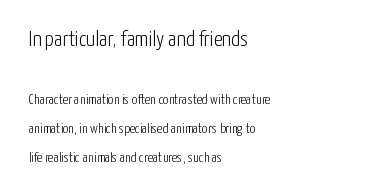
Stems here are at most as thick as an everyday book face. The glyphs are unaccompanied by any horizontal stroke below them. Tracking value appears to be zero — textbook default spacing. Of the two passages, the one on top uses the larger point size. Every stem runs plumb, perpendicular to the baseline. The setting favours the left margin, as ordinary paragraphs usually do.
